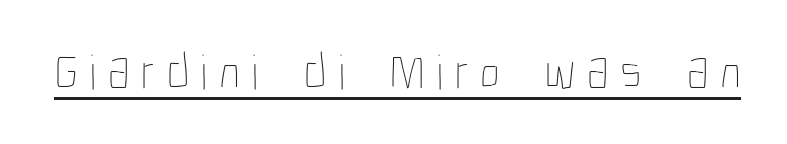
A typesetter would call this proportional, since set widths differ per character. A baseline rule has been typeset under these characters. The strokes are not fattened; the text isn't bold. This is roman type, the default non-slanted kind.
